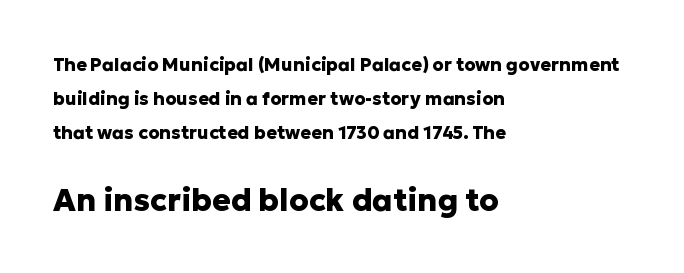
The emphasis by scale lands on block number two, below. A typesetter would call this proportional, since set widths differ per character. The text was rendered using a sans face with plain stroke endings. Honestly, there is no underline to notice here at all. Between one letter and the next there's only the usual sliver of space.
